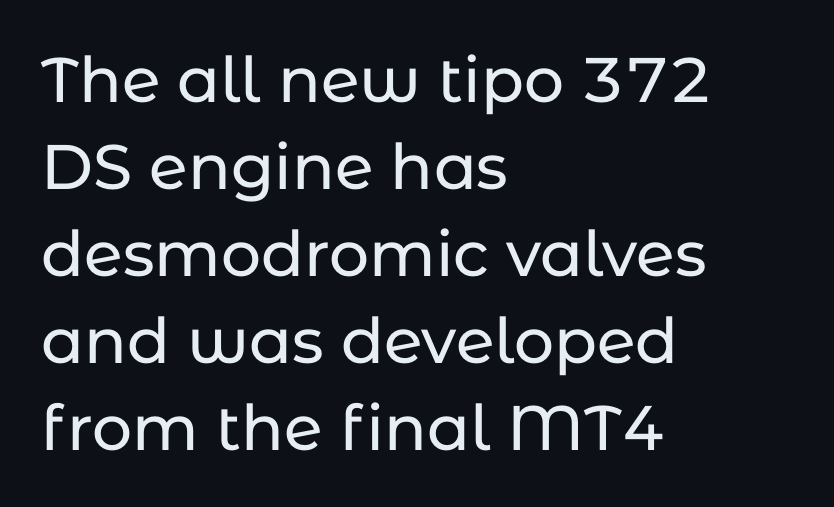
Q: Is the text italic (slanted)? A: No, it is upright.
Q: Is the typeface a serif or a sans-serif typeface? A: Sans-serif.
Q: Is the text underlined? A: No.
Q: How is the paragraph aligned? A: Left-aligned.
Q: Is the spacing between letters normal or unusually wide? A: Normal.
Q: Is the spacing between lines tight, normal or loose? A: Normal.
Q: Width (condensed, normal, or wide)? A: Normal.
Q: Stroke contrast? A: Low.
Q: x-height? A: Medium.
Q: Monospaced? A: No.
